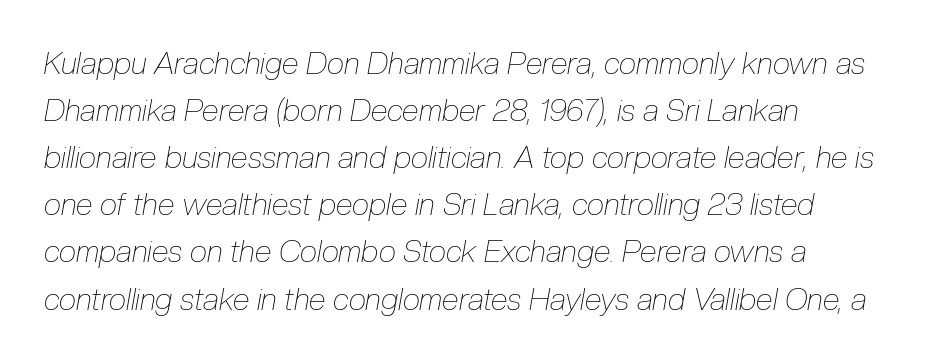
Honestly, the row spacing looks completely unremarkable. Nobody touched the tracking dial on this one. A clean baseline with only descenders dipping below it. Summary of weight: not heavy and not bold. The paragraph has a hard left edge and a soft right edge.
